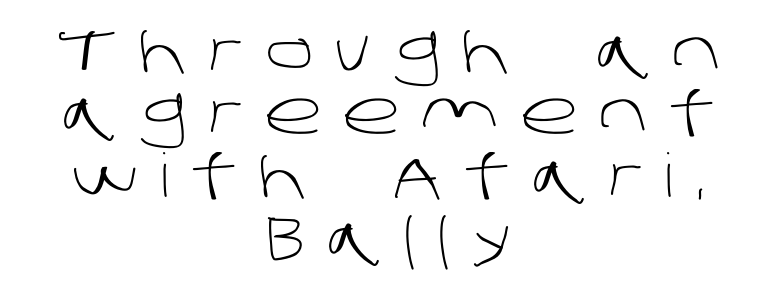
Q: Is the text bold? A: No.
Q: Is the typeface a serif or a sans-serif typeface? A: Sans-serif.
Q: Is the text underlined? A: No.
Q: How is the paragraph aligned? A: Centered.
Q: Is the spacing between letters normal or unusually wide? A: Unusually wide.
Q: Is the spacing between lines tight, normal or loose? A: Tight.
Q: Width (condensed, normal, or wide)? A: Normal.
Q: Stroke contrast? A: Low.
Q: x-height? A: Large.
Q: Monospaced? A: No.
